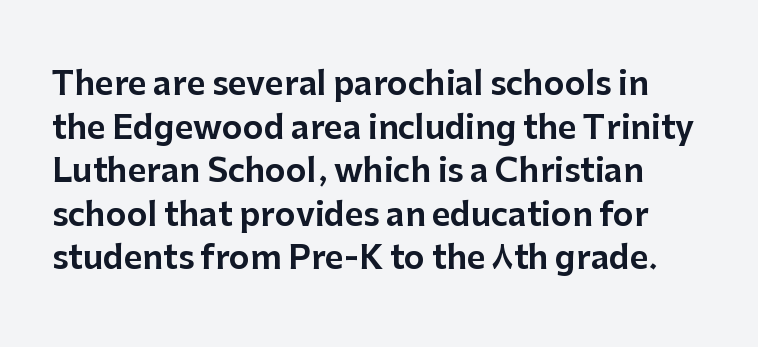
The image shows 32 px sans-serif type, upright; set normal line spacing (1.36x), normal letter spacing, not underlined; low stroke contrast and a medium x-height.
